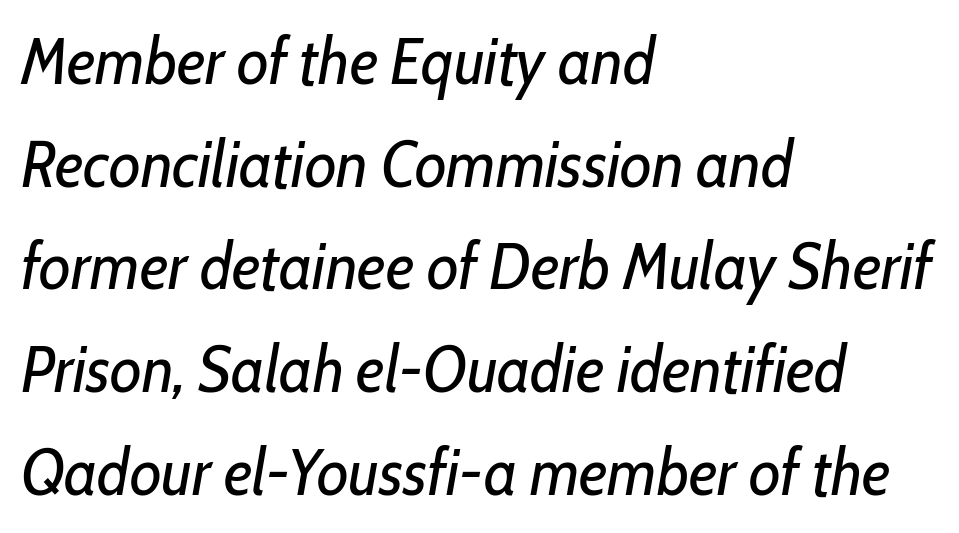
{"italic": "yes", "lean": "right", "slant_degrees": 10, "bold": "no", "weight": "regular", "width": "condensed", "stroke_contrast": "low", "x_height": "medium", "monospaced": "no", "underline": "no", "align": "left", "line_spacing": "normal", "line_spacing_ratio": 1.58, "letter_spacing": "normal", "letter_spacing_em": 0.0, "glyph_px": 65}
